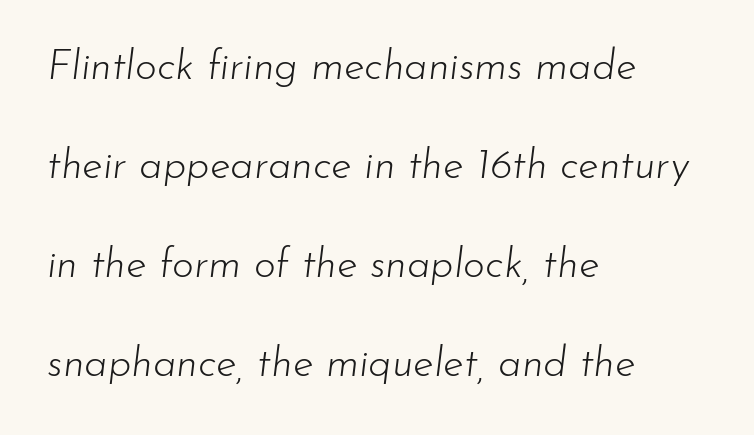
The image shows 42 px light type, italic (leaning right); set left-aligned, loose line spacing (2.36x), normal letter spacing, not underlined; low stroke contrast and a small x-height.
